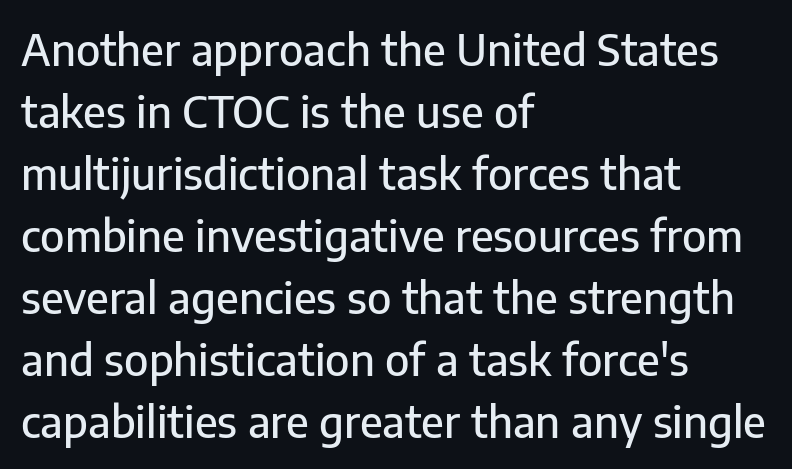
{"serif": "no", "italic": "no", "width": "normal", "stroke_contrast": "low", "x_height": "medium", "monospaced": "no", "underline": "no", "align": "left", "line_spacing": "normal", "line_spacing_ratio": 1.44, "letter_spacing": "normal", "letter_spacing_em": 0.0, "glyph_px": 43}
